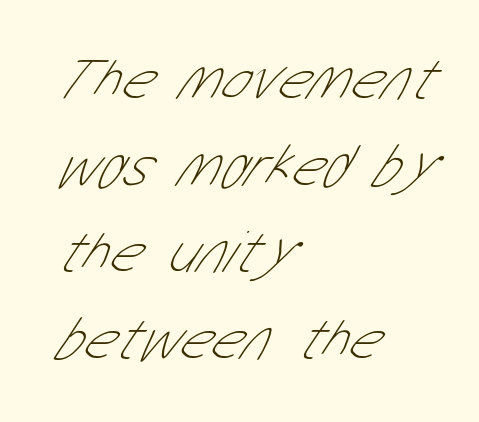
Bare-footed words on every line. Default kerning and tracking; the words read as compact shapes. In CSS terms this would be text-align: left. The letters advance in unequal steps, a hallmark of proportional type.
